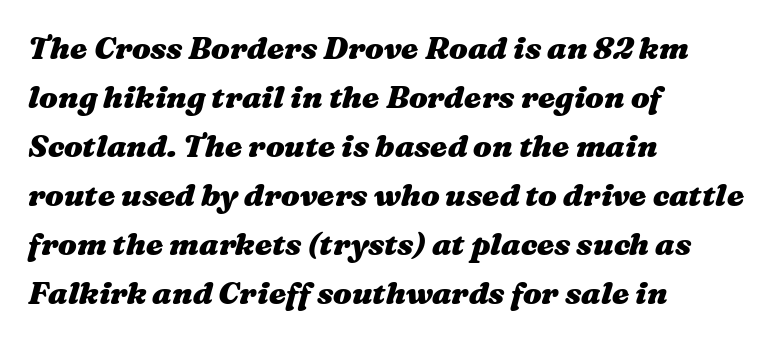
{"italic": "yes", "lean": "right", "slant_degrees": 16, "bold": "yes", "weight": "heavy", "width": "wide", "stroke_contrast": "medium", "x_height": "medium", "monospaced": "no", "underline": "no", "align": "left", "line_spacing": "normal", "line_spacing_ratio": 1.58, "letter_spacing": "normal", "letter_spacing_em": 0.0, "glyph_px": 31}
